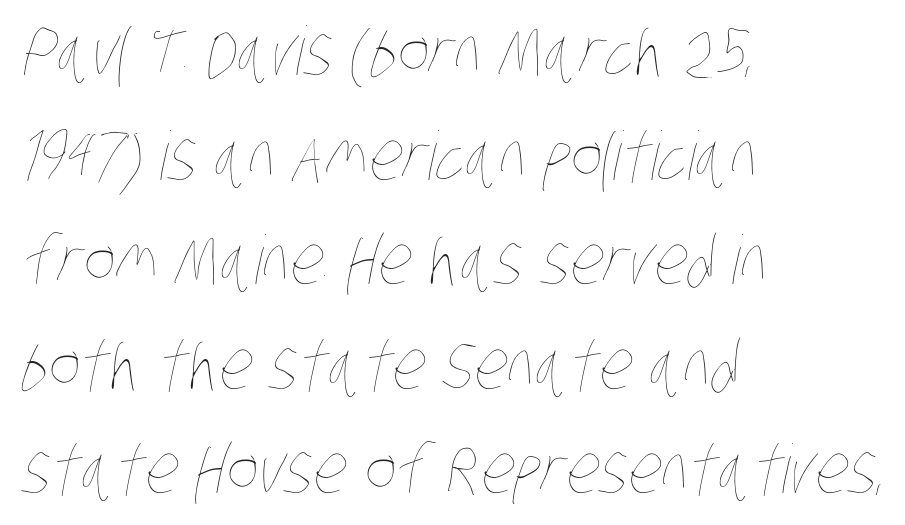
The image shows 67 px thin, condensed type; set left-aligned, normal line spacing (1.56x), normal letter spacing, not underlined; low stroke contrast and a large x-height.
